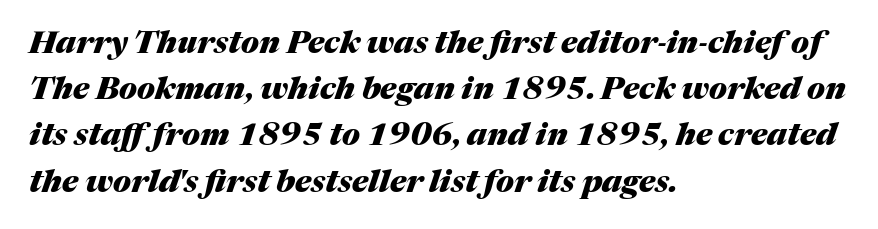
{"italic": "yes", "lean": "right", "slant_degrees": 17, "bold": "yes", "weight": "heavy", "width": "normal", "stroke_contrast": "medium", "x_height": "medium", "monospaced": "no", "underline": "no", "align": "left", "line_spacing": "normal", "line_spacing_ratio": 1.49, "letter_spacing": "normal", "letter_spacing_em": 0.0, "glyph_px": 31}
